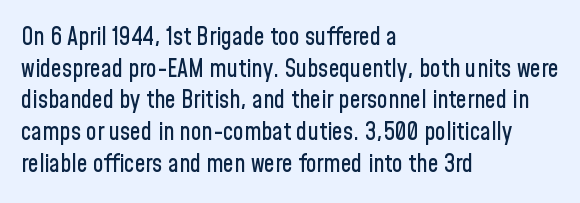
Q: Is the text italic (slanted)? A: No, it is upright.
Q: Is the text underlined? A: No.
Q: How is the paragraph aligned? A: Left-aligned.
Q: Is the spacing between letters normal or unusually wide? A: Normal.
Q: Is the spacing between lines tight, normal or loose? A: Normal.
